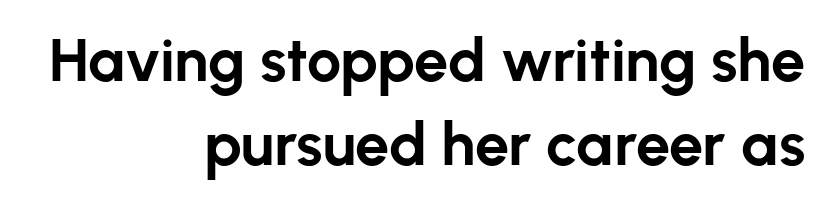
Q: Is the text bold? A: Yes.
Q: Is the text italic (slanted)? A: No, it is upright.
Q: Is the typeface a serif or a sans-serif typeface? A: Sans-serif.
Q: Is the text underlined? A: No.
Q: How is the paragraph aligned? A: Right-aligned.
Q: Is the spacing between letters normal or unusually wide? A: Normal.
Q: Is the spacing between lines tight, normal or loose? A: Normal.
Q: Width (condensed, normal, or wide)? A: Normal.
Q: Stroke contrast? A: Low.
Q: x-height? A: Medium.
Q: Monospaced? A: No.
